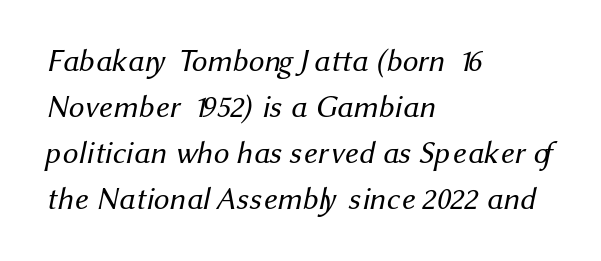
Q: Is the text bold? A: No.
Q: Is the typeface a serif or a sans-serif typeface? A: Sans-serif.
Q: Is the text underlined? A: No.
Q: How is the paragraph aligned? A: Left-aligned.
Q: Is the spacing between letters normal or unusually wide? A: Normal.
Q: Is the spacing between lines tight, normal or loose? A: Normal.
Q: Width (condensed, normal, or wide)? A: Normal.
Q: Stroke contrast? A: Medium.
Q: x-height? A: Medium.
Q: Monospaced? A: No.
